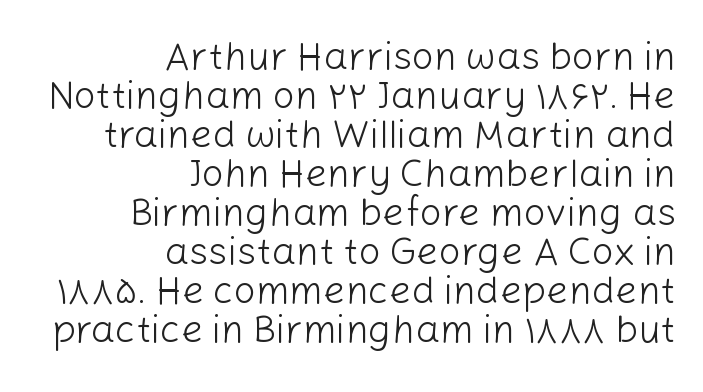
{"serif": "no", "italic": "no", "bold": "no", "weight": "light", "width": "normal", "stroke_contrast": "low", "x_height": "medium", "monospaced": "no", "underline": "no", "align": "right", "line_spacing": "tight", "line_spacing_ratio": 1.0, "letter_spacing": "normal", "letter_spacing_em": 0.0, "glyph_px": 39}
